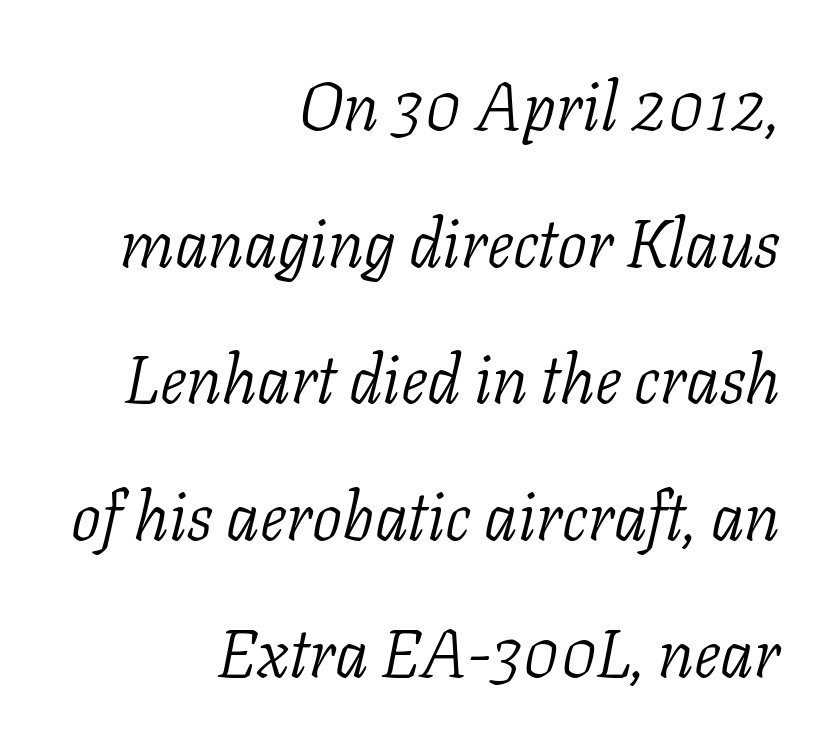
The passage shown stacks its lines with a broad gap. No word sits above an underline. Look at the bottom of the vertical strokes: they flare into serifs here. No heavy texture on the line: the type isn't bold. Every character sits at an angle, as italics do.
